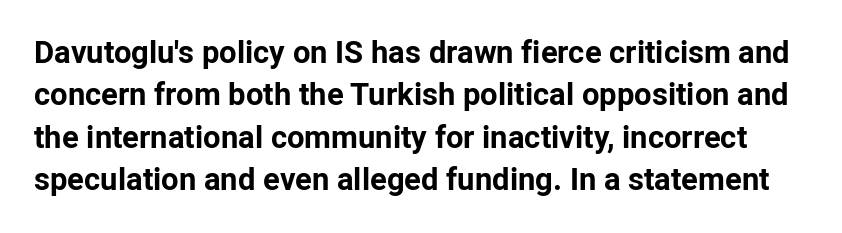
Q: Is the text bold? A: Yes.
Q: Is the text italic (slanted)? A: No, it is upright.
Q: Is the typeface a serif or a sans-serif typeface? A: Sans-serif.
Q: Is the text underlined? A: No.
Q: Is the spacing between letters normal or unusually wide? A: Normal.
Q: Is the spacing between lines tight, normal or loose? A: Normal.
Q: Width (condensed, normal, or wide)? A: Normal.
Q: Stroke contrast? A: Low.
Q: x-height? A: Medium.
Q: Monospaced? A: No.
